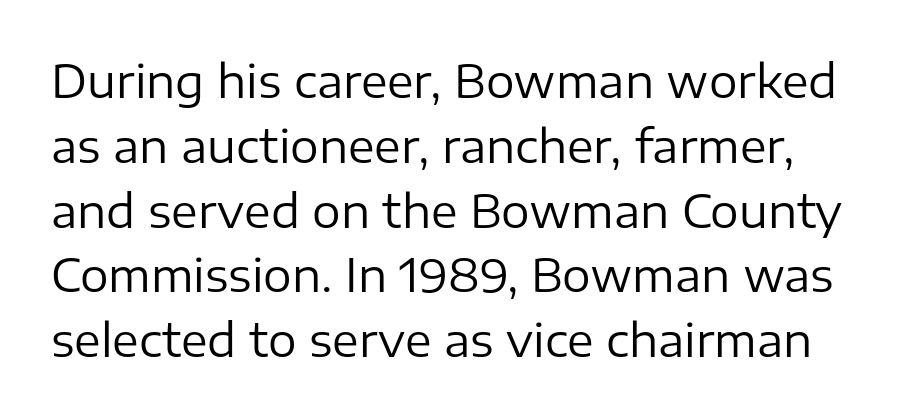
Ink coverage per letter is moderate at most. A typesetter would label this face a sans. Inter-character spacing is left at the font's built-in metrics. The passage shown is not underscored anywhere. Character widths vary here, with narrow letters taking less room than wide ones.
